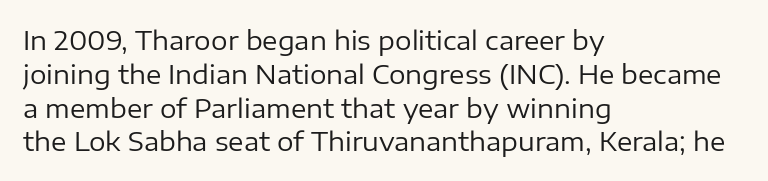
Descenders are the only things crossing below the line. Vertical strokes here are truly vertical. Compared with typical paragraphs, the rows here are spaced about the same. The setting favours the left margin, as ordinary paragraphs usually do.
